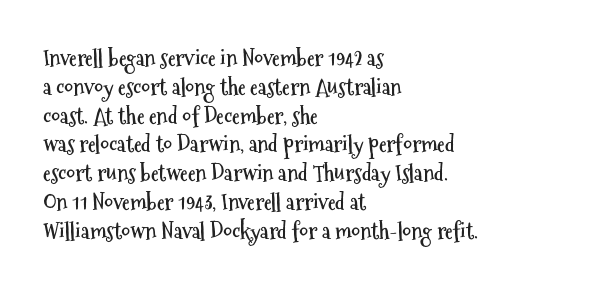
The image shows 22 px bold type, upright; set left-aligned, normal line spacing (1.31x), normal letter spacing, not underlined.
